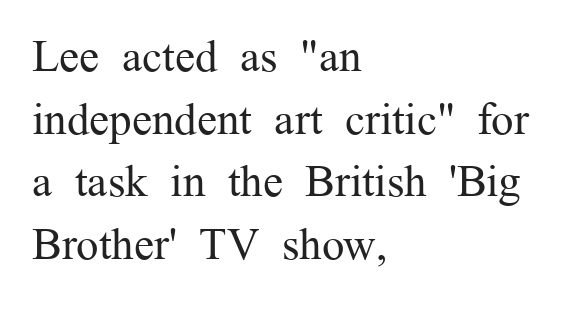
{"serif": "yes", "italic": "no", "bold": "no", "weight": "regular", "width": "normal", "stroke_contrast": "medium", "x_height": "medium", "monospaced": "no", "underline": "no", "align": "left", "line_spacing": "normal", "line_spacing_ratio": 1.39, "letter_spacing": "normal", "letter_spacing_em": 0.0, "glyph_px": 45}
